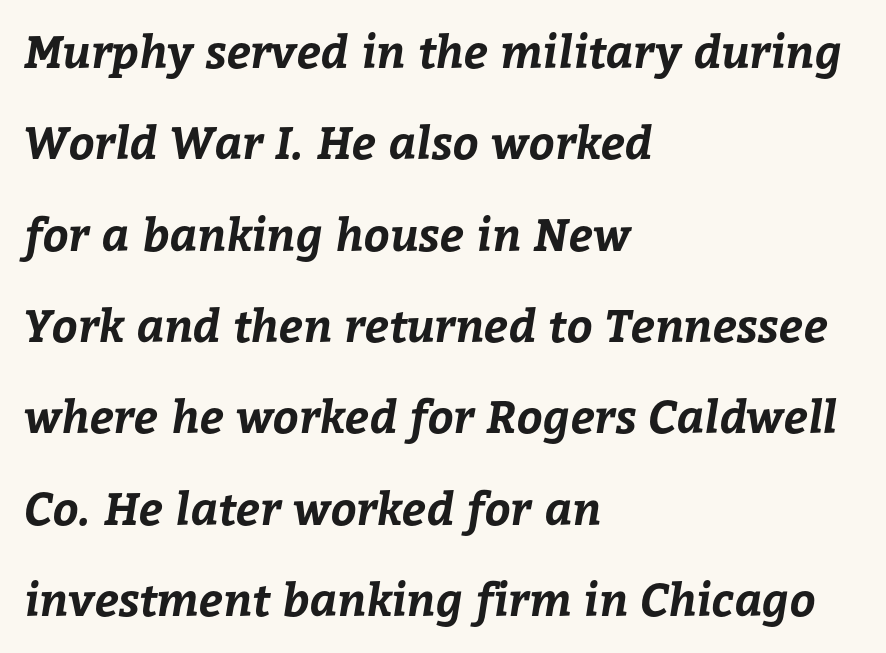
The paragraph has a hard left edge and a soft right edge. Observe the ordinary spacing: letters are neighbours, not strangers. The rendering uses a bold face; every stroke is thick and dark. Leading: increased.
